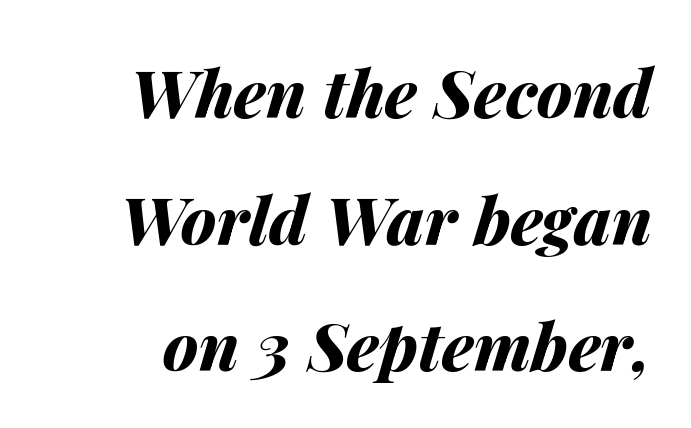
The image shows 66 px bold type, italic (leaning right); set loose line spacing (1.92x), normal letter spacing, not underlined; medium stroke contrast and a medium x-height.
